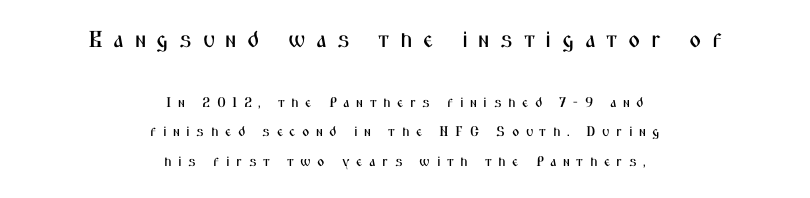
Each new line begins a long way beneath the previous one. How are the letters spaced? Widely, with obvious added tracking. Horizontally, the lines are justified to the midpoint only. The font's upright variant was chosen for this text.
